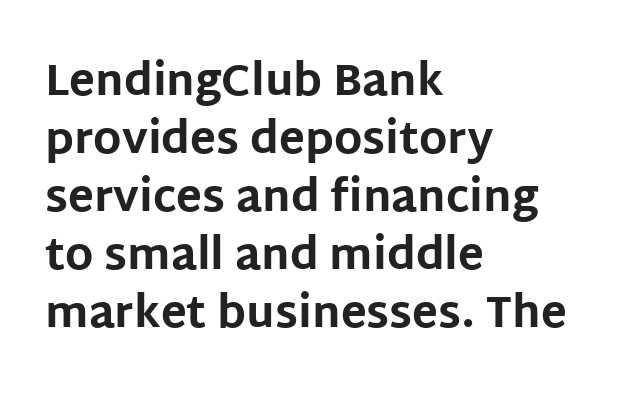
Q: Is the text bold? A: Yes.
Q: Is the text italic (slanted)? A: No, it is upright.
Q: Is the typeface a serif or a sans-serif typeface? A: Sans-serif.
Q: Is the text underlined? A: No.
Q: How is the paragraph aligned? A: Left-aligned.
Q: Is the spacing between letters normal or unusually wide? A: Normal.
Q: Is the spacing between lines tight, normal or loose? A: Normal.
Q: Width (condensed, normal, or wide)? A: Normal.
Q: Stroke contrast? A: Low.
Q: x-height? A: Large.
Q: Monospaced? A: No.
